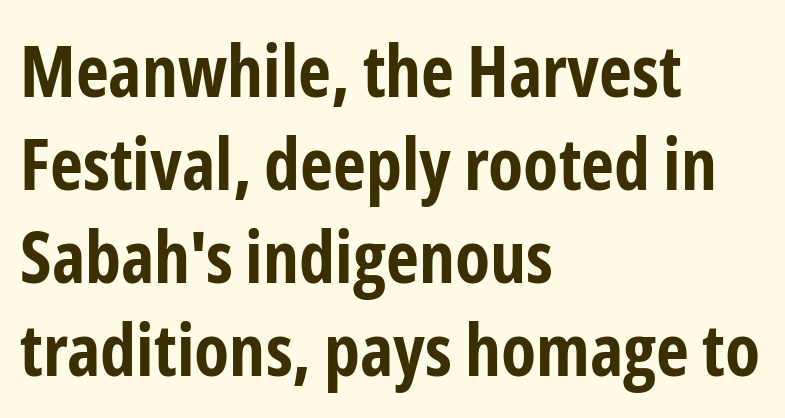
Q: Is the text bold? A: Yes.
Q: Is the text italic (slanted)? A: No, it is upright.
Q: Is the typeface a serif or a sans-serif typeface? A: Sans-serif.
Q: Is the text underlined? A: No.
Q: How is the paragraph aligned? A: Left-aligned.
Q: Is the spacing between letters normal or unusually wide? A: Normal.
Q: Is the spacing between lines tight, normal or loose? A: Normal.
Q: Width (condensed, normal, or wide)? A: Condensed.
Q: Stroke contrast? A: Low.
Q: x-height? A: Medium.
Q: Monospaced? A: No.
